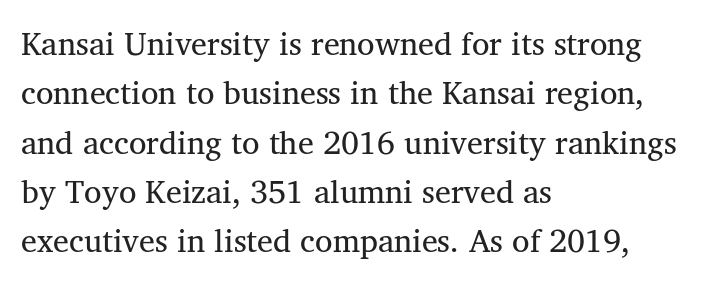
{"serif": "yes", "italic": "no", "bold": "no", "weight": "regular", "width": "normal", "stroke_contrast": "medium", "x_height": "medium", "monospaced": "no", "underline": "no", "align": "left", "line_spacing": "normal", "line_spacing_ratio": 1.54, "letter_spacing": "normal", "letter_spacing_em": 0.0, "glyph_px": 32}
